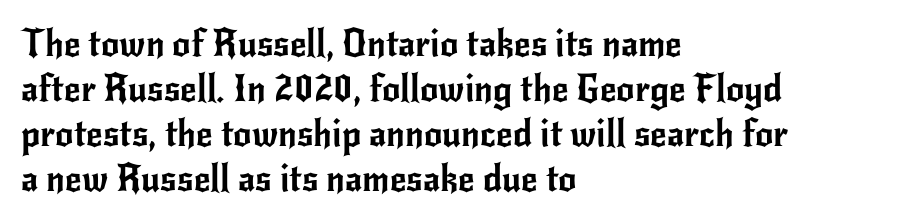
The image shows 36 px sans-serif type, upright; set left-aligned, normal line spacing (1.25x), normal letter spacing, not underlined; low stroke contrast and a small x-height.
